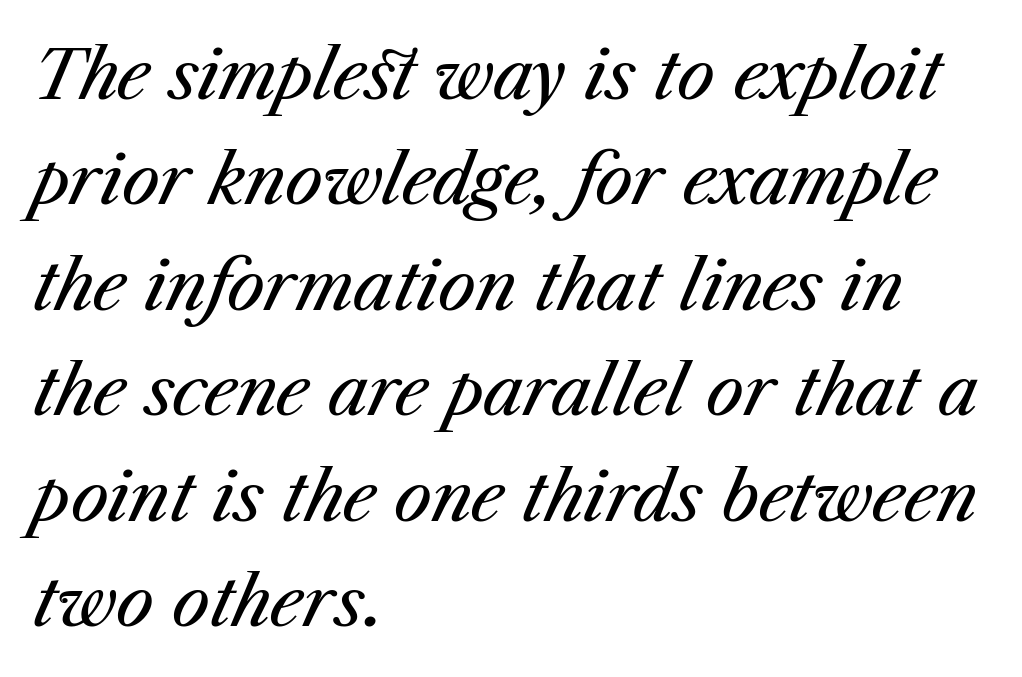
The image shows 68 px regular-weight type, italic (leaning right); set left-aligned, normal line spacing (1.55x), normal letter spacing, not underlined; medium stroke contrast and a medium x-height.
